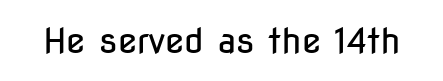
Vertical strokes here are truly vertical. Each letter keeps its own natural width here, so spacing adapts to shape. Tracking here is standard; glyphs follow each other at the usual distance. These lines are composed in type without serifs.
